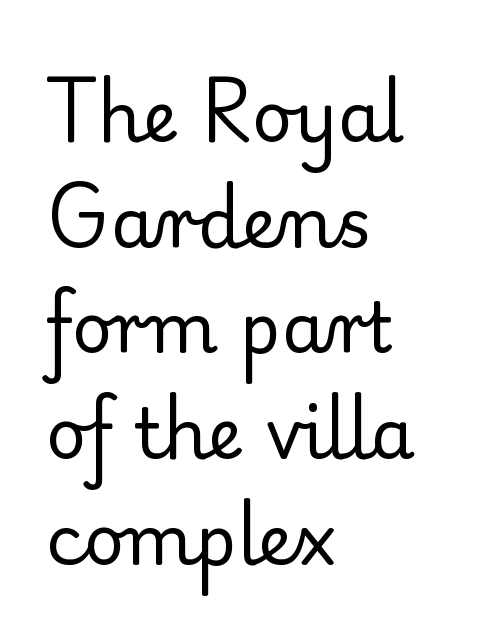
Q: Is the text bold? A: No.
Q: Is the text italic (slanted)? A: No, it is upright.
Q: Is the typeface a serif or a sans-serif typeface? A: Serif.
Q: Is the text underlined? A: No.
Q: How is the paragraph aligned? A: Left-aligned.
Q: Is the spacing between letters normal or unusually wide? A: Normal.
Q: Is the spacing between lines tight, normal or loose? A: Normal.
Q: Width (condensed, normal, or wide)? A: Normal.
Q: Stroke contrast? A: Low.
Q: x-height? A: Small.
Q: Monospaced? A: No.
